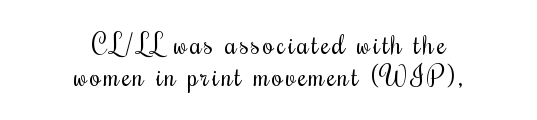
Underline: absent. Does the copy run flush right? No — it is centered line by line. Stems here are at most as thick as an everyday book face.
